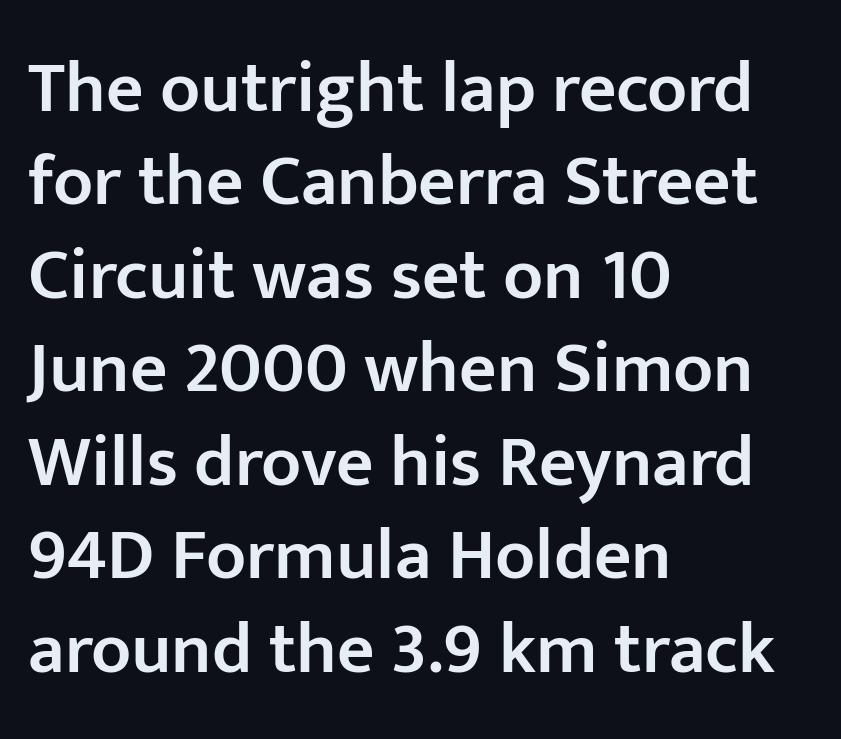
{"serif": "no", "italic": "no", "bold": "semi", "weight": "semibold", "width": "normal", "stroke_contrast": "low", "x_height": "medium", "monospaced": "no", "underline": "no", "align": "left", "line_spacing": "normal", "line_spacing_ratio": 1.28, "letter_spacing": "normal", "letter_spacing_em": 0.0, "glyph_px": 73}
